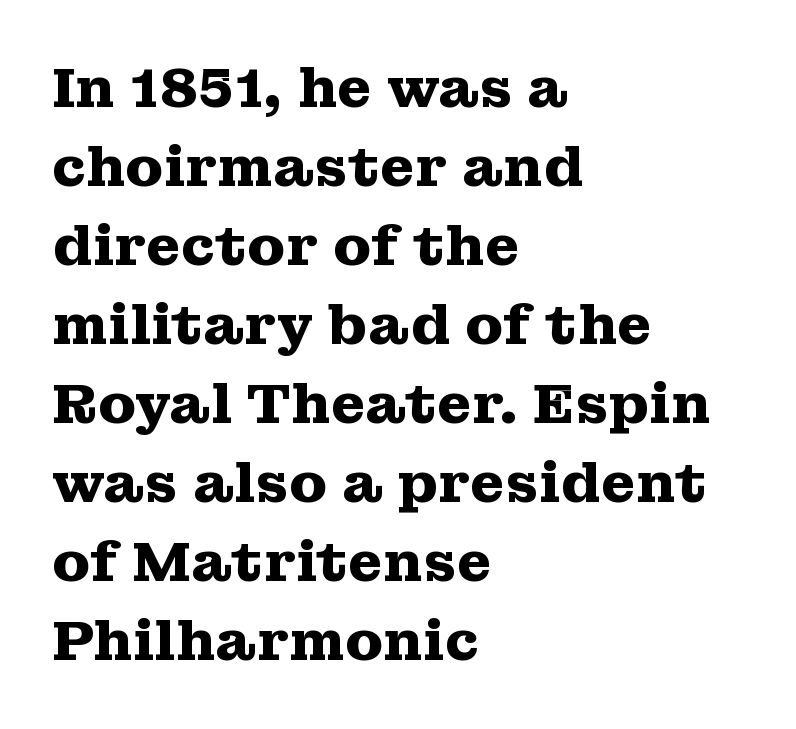
The image shows 56 px heavy, wide serif type, upright; set left-aligned, normal line spacing (1.41x), normal letter spacing, not underlined; medium stroke contrast and a medium x-height.
